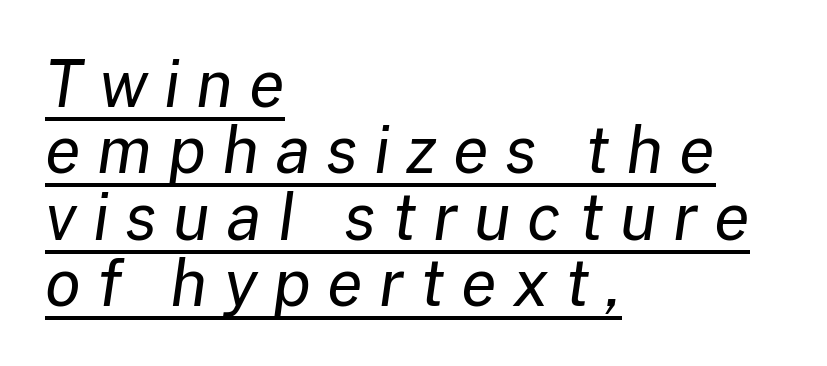
The typesetting does not lean heavy: it is not bold. Proportional: the letters do not fall into vertical columns. A classic flush-left, rag-right setting is used for this passage. The passage shown leans; its letterforms are oblique. This sample trades vertical openness for compactness between lines.
